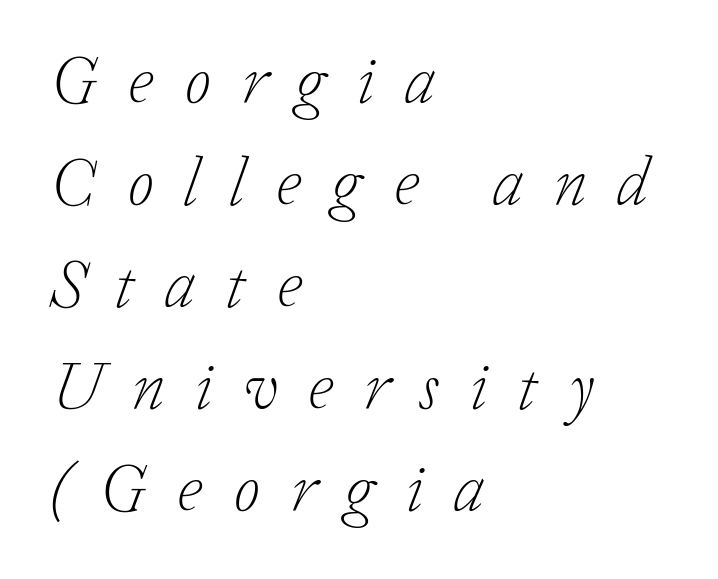
Q: Is the text bold? A: No.
Q: Is the text italic (slanted)? A: Yes, it leans right by about 20 degrees.
Q: Is the typeface a serif or a sans-serif typeface? A: Serif.
Q: Is the text underlined? A: No.
Q: How is the paragraph aligned? A: Left-aligned.
Q: Is the spacing between letters normal or unusually wide? A: Unusually wide.
Q: Is the spacing between lines tight, normal or loose? A: Normal.
Q: Width (condensed, normal, or wide)? A: Normal.
Q: Stroke contrast? A: Low.
Q: x-height? A: Medium.
Q: Monospaced? A: No.
